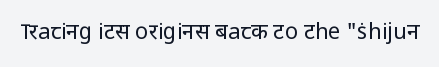
The image shows 22 px text type, upright; set normal letter spacing, not underlined.
